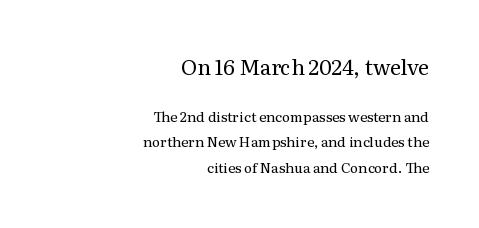
{"italic": "no", "bold": "no", "underline": "no", "align": "right", "line_spacing_ratio": 1.82, "letter_spacing": "normal", "letter_spacing_em": 0.0, "larger_block": "first", "size_ratio": 1.5, "glyph_px": 21}
